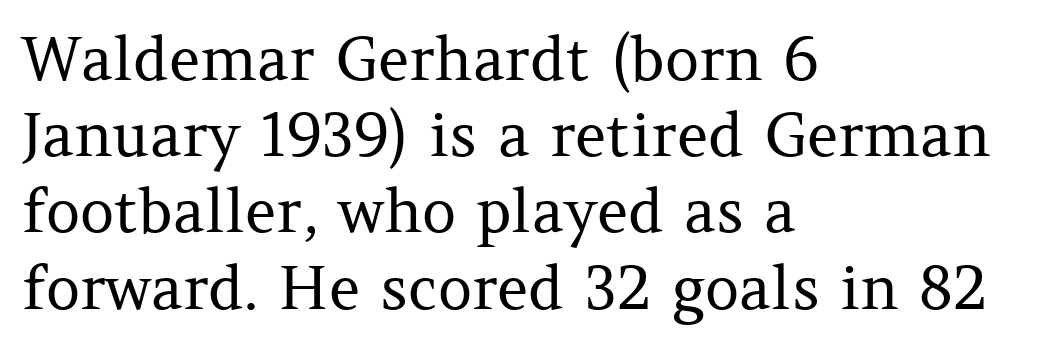
The image shows 60 px regular-weight serif type, upright; set left-aligned, normal line spacing (1.27x), normal letter spacing, not underlined; medium stroke contrast and a medium x-height.
